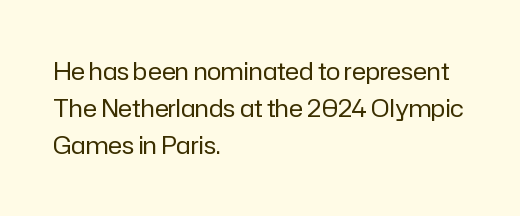
Q: Is the text bold? A: No.
Q: Is the text italic (slanted)? A: No, it is upright.
Q: Is the text underlined? A: No.
Q: How is the paragraph aligned? A: Left-aligned.
Q: Is the spacing between letters normal or unusually wide? A: Normal.
Q: Is the spacing between lines tight, normal or loose? A: Normal.
